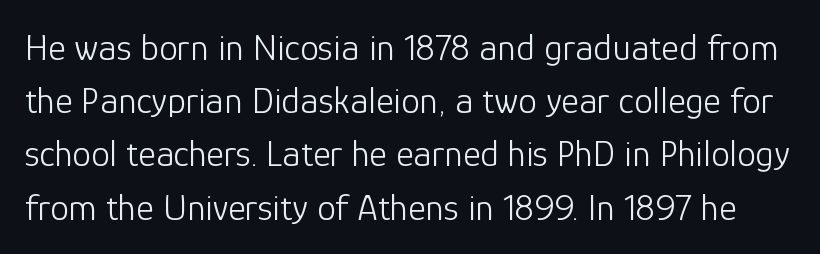
Nothing heavy about these letters — not bold at all. Are there feet on the stems? There aren't — it's a sans. Between one letter and the next there's only the usual sliver of space. Character widths vary here, with narrow letters taking less room than wide ones.
